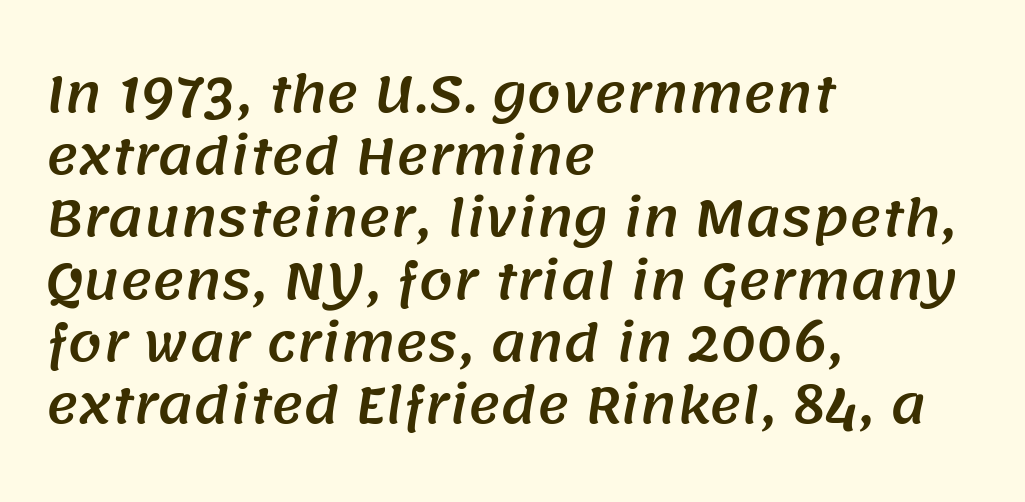
Q: Is the typeface a serif or a sans-serif typeface? A: Sans-serif.
Q: Is the text underlined? A: No.
Q: How is the paragraph aligned? A: Left-aligned.
Q: Is the spacing between letters normal or unusually wide? A: Normal.
Q: Is the spacing between lines tight, normal or loose? A: Normal.
Q: Width (condensed, normal, or wide)? A: Normal.
Q: Stroke contrast? A: Medium.
Q: x-height? A: Large.
Q: Monospaced? A: No.
